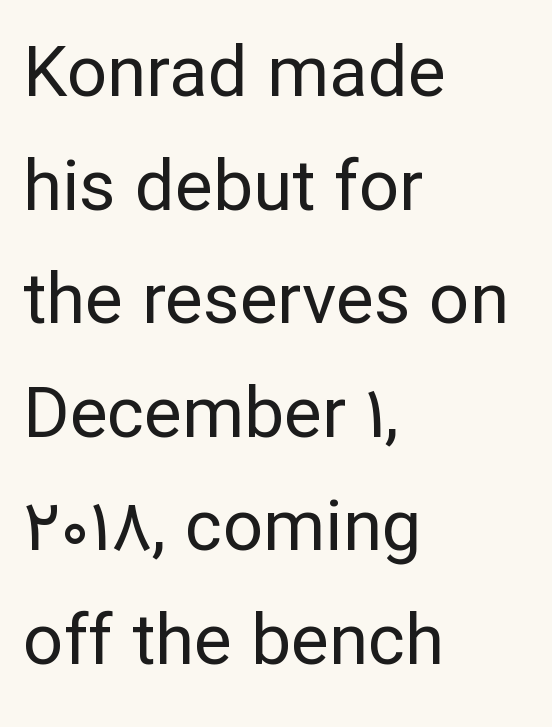
Stroke terminals: plain, sans-serif. The lettering stays uniformly vertical, giving the passage a roman look. Nobody touched the tracking dial on this one. The paragraph has a hard left edge and a soft right edge. Stroke mass is kept to a normal reading level or below.
